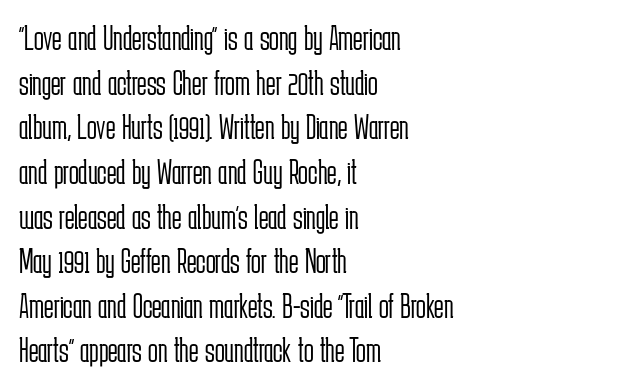
A sans-serif font was chosen for this passage. The string is rendered with underlining switched off. The strokes are not fattened; the text isn't bold. Glyph-to-glyph distance matches everyday printed text. Posture: upright roman. The typesetter chose a ragged-right arrangement here.
